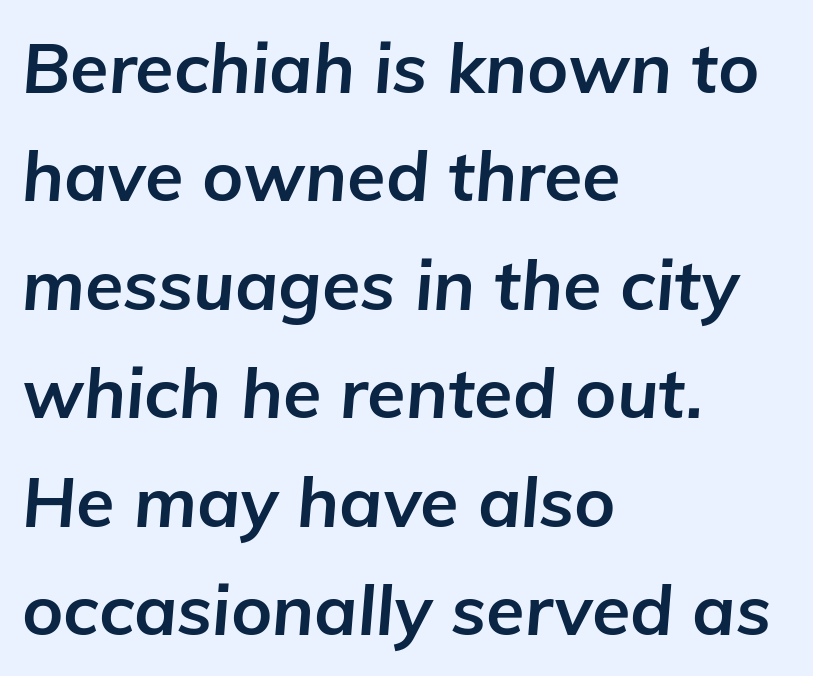
Standard letterfit; no display-style spreading of the glyphs. Only glyphs here, with clear space below each row. The designer left line spacing at the default. Where is the straight margin? On the left.
